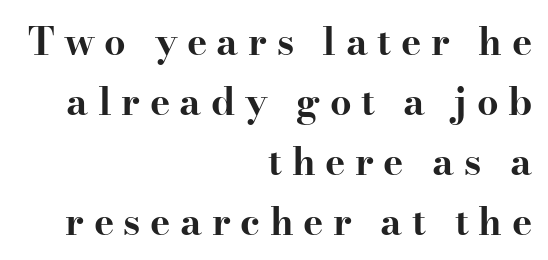
Q: Is the text bold? A: Yes.
Q: Is the text italic (slanted)? A: No, it is upright.
Q: Is the typeface a serif or a sans-serif typeface? A: Serif.
Q: Is the text underlined? A: No.
Q: How is the paragraph aligned? A: Right-aligned.
Q: Is the spacing between letters normal or unusually wide? A: Unusually wide.
Q: Is the spacing between lines tight, normal or loose? A: Normal.
Q: Width (condensed, normal, or wide)? A: Wide.
Q: Stroke contrast? A: High.
Q: x-height? A: Small.
Q: Monospaced? A: No.
